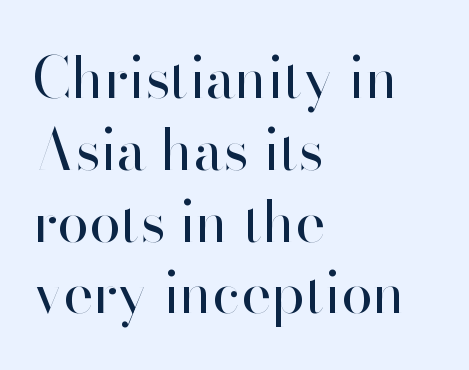
{"serif": "no", "italic": "no", "bold": "no", "weight": "regular", "width": "normal", "stroke_contrast": "high", "x_height": "small", "monospaced": "no", "underline": "no", "align": "left", "line_spacing": "normal", "line_spacing_ratio": 1.26, "letter_spacing": "normal", "letter_spacing_em": 0.0, "glyph_px": 57}
